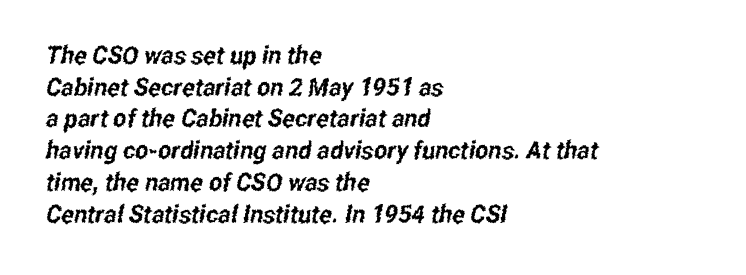
The image shows 25 px text type; set left-aligned, normal line spacing (1.27x), normal letter spacing, not underlined.
